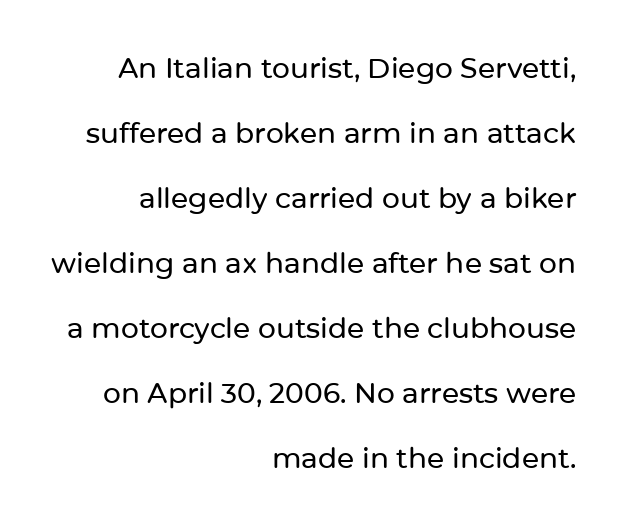
Letter spacing: default. The glyphs are unaccompanied by any horizontal stroke below them. The letters carry no serifs — their stems end cleanly without finishing strokes. All the whitespace from short lines collects on the left. Posture: straight, roman, zero tilt.
